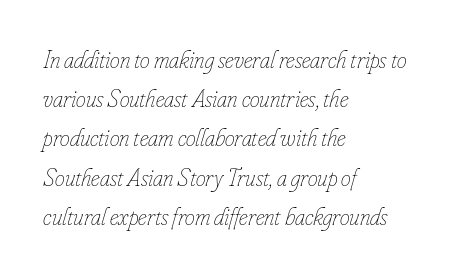
The image shows 25 px text type, italic (leaning right); set left-aligned, normal line spacing (1.57x), normal letter spacing, not underlined.
